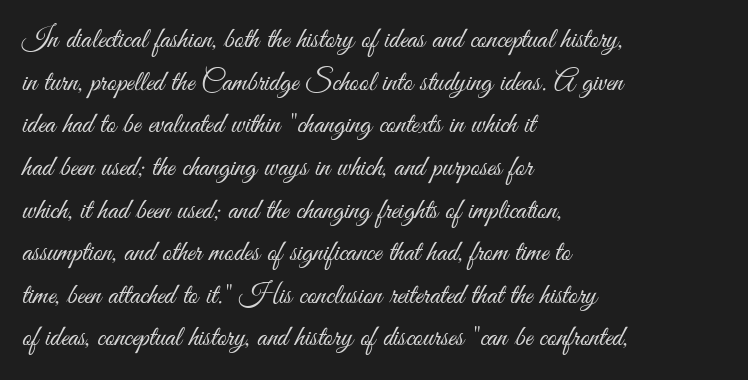
Is the letter spacing exaggerated? No — it looks like the ordinary default. Weight: not bold — regular or lighter. The passage shown is typed in a proportional face where columns would drift. This block has exactly the height ordinary leading produces.
